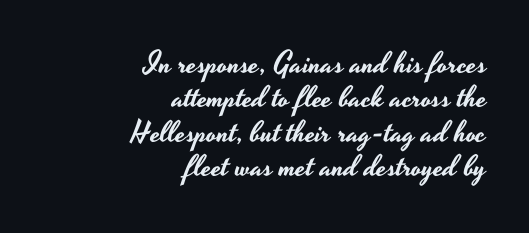
The image shows 30 px wide sans-serif type; set right-aligned, tight line spacing (1.15x), normal letter spacing, not underlined; low stroke contrast and a small x-height.
